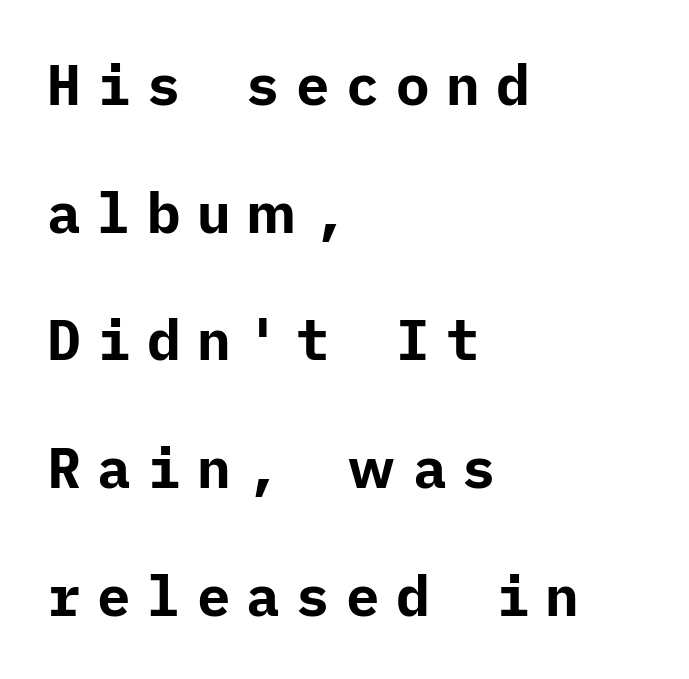
There is plenty of visible air inserted between adjacent glyphs. The zone under the glyphs is completely vacant. The rendering anchors every line to the left-hand side. The font's upright variant was chosen for this text. The face used here is a sans, in the tradition of grotesques and geometrics. Heavy-handed strokes throughout: this text is bold.
